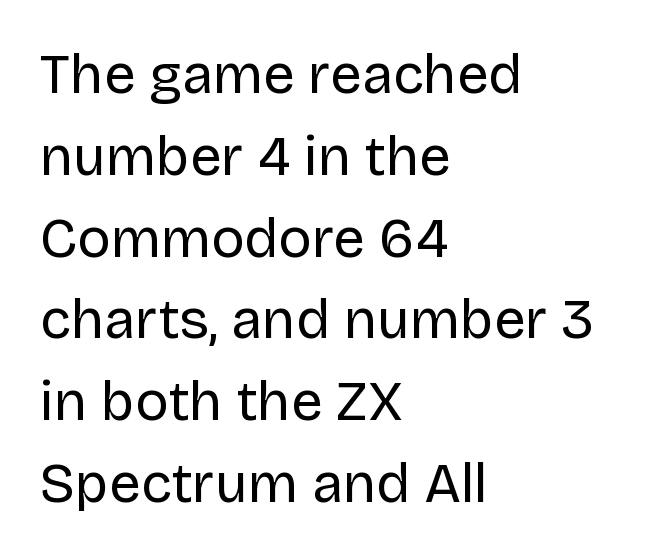
Leading: standard. A typesetter would call this proportional, since set widths differ per character. Each letter's strokes conclude bluntly, with no projecting serifs. The rendering keeps characters at their native spacing.
